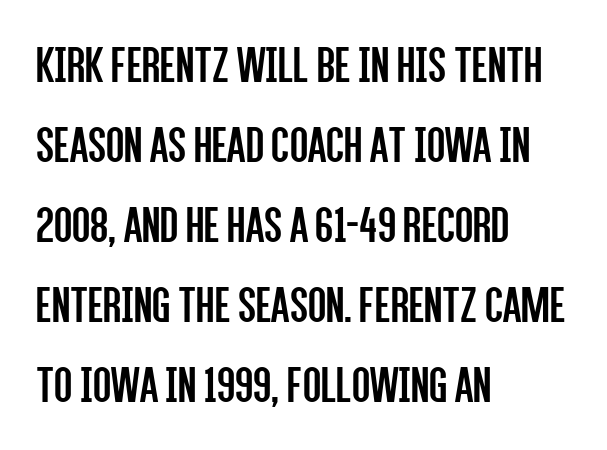
The image shows 53 px regular-weight, condensed sans-serif type, upright; set left-aligned, normal line spacing (1.51x), normal letter spacing, not underlined; low stroke contrast and a large x-height.
